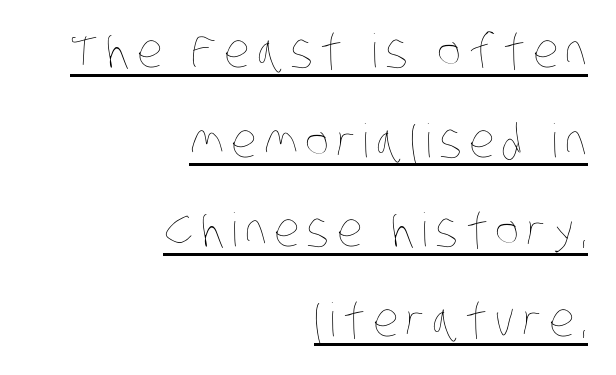
Q: Is the text bold? A: No.
Q: Is the text underlined? A: Yes.
Q: How is the paragraph aligned? A: Right-aligned.
Q: Is the spacing between lines tight, normal or loose? A: Loose.
Q: Width (condensed, normal, or wide)? A: Condensed.
Q: Stroke contrast? A: Low.
Q: x-height? A: Large.
Q: Monospaced? A: No.
